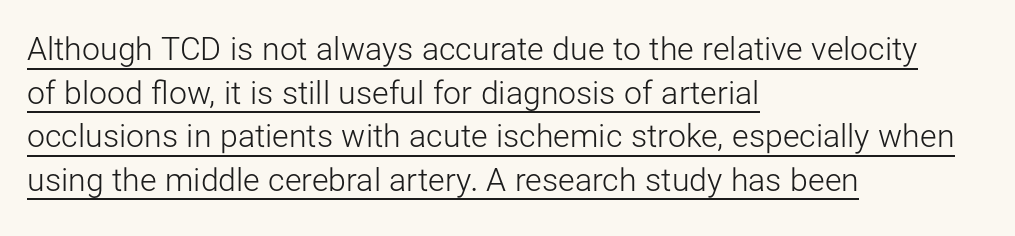
Q: Is the text bold? A: No.
Q: Is the text italic (slanted)? A: No, it is upright.
Q: Is the typeface a serif or a sans-serif typeface? A: Sans-serif.
Q: Is the text underlined? A: Yes.
Q: How is the paragraph aligned? A: Left-aligned.
Q: Is the spacing between letters normal or unusually wide? A: Normal.
Q: Is the spacing between lines tight, normal or loose? A: Normal.
Q: Width (condensed, normal, or wide)? A: Normal.
Q: Stroke contrast? A: Low.
Q: x-height? A: Medium.
Q: Monospaced? A: No.
